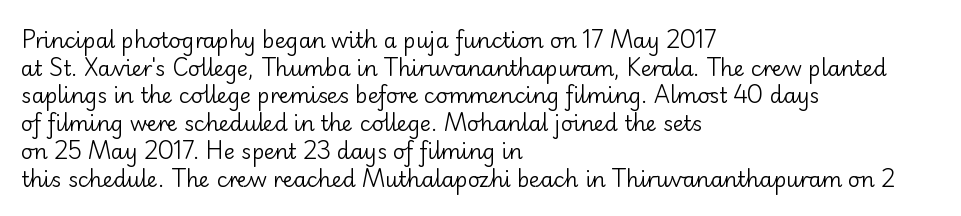
Every stem runs plumb, perpendicular to the baseline. Leftover space on each line is placed entirely after the last word. Check the space under the baseline: it is left empty. This reads as an unemphasized weight, regular at the heaviest. Caption: standard tracking, unaltered.
